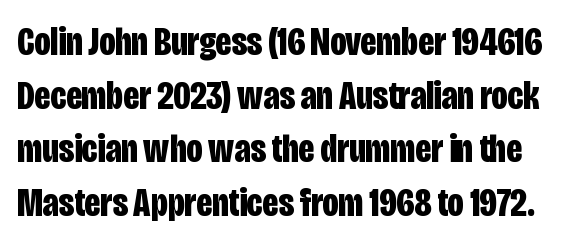
Examine the stroke ends and you'll find no serifs. Proportional: the letters do not fall into vertical columns. Posture: straight, roman, zero tilt. Default kerning and tracking; the words read as compact shapes. On the weight axis this lands at bold, roughly 700.
